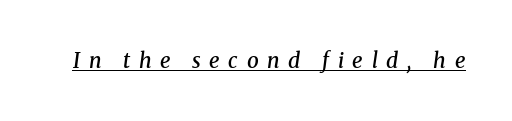
Q: Is the text bold? A: Semi-bold.
Q: Is the text italic (slanted)? A: Yes, it leans right by about 8 degrees.
Q: Is the text underlined? A: Yes.
Q: Is the spacing between letters normal or unusually wide? A: Unusually wide.
